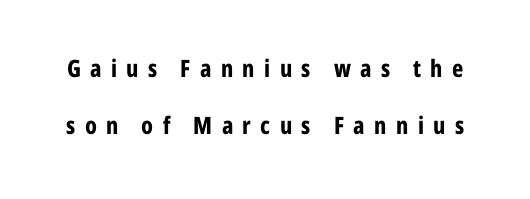
Interline gaps are noticeably wide in this sample. Honestly, the letter spacing is so wide it's the main thing you notice. The face used here has the dense, thick strokes of a bold. Only glyphs here, with clear space below each row. The lettering stays uniformly vertical, giving the passage a roman look.
